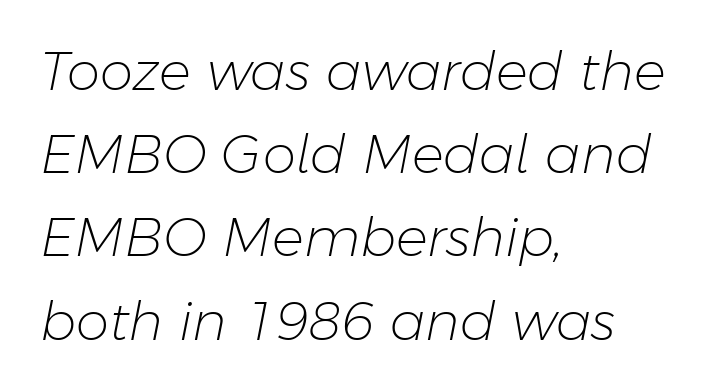
The image shows 53 px light type, italic (leaning right); set left-aligned, normal line spacing (1.57x), normal letter spacing, not underlined; low stroke contrast and a medium x-height.
